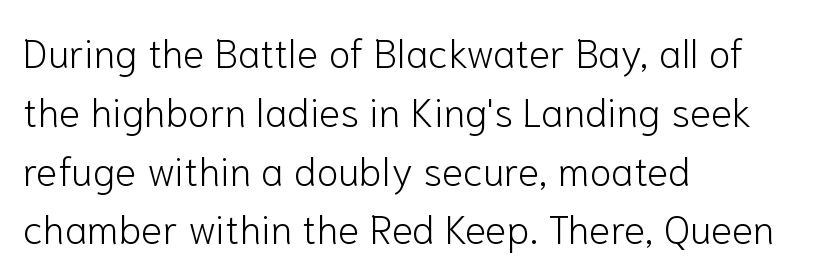
Q: Is the text bold? A: No.
Q: Is the text italic (slanted)? A: No, it is upright.
Q: Is the typeface a serif or a sans-serif typeface? A: Sans-serif.
Q: Is the text underlined? A: No.
Q: How is the paragraph aligned? A: Left-aligned.
Q: Is the spacing between letters normal or unusually wide? A: Normal.
Q: Is the spacing between lines tight, normal or loose? A: Normal.
Q: Width (condensed, normal, or wide)? A: Normal.
Q: Stroke contrast? A: Low.
Q: x-height? A: Medium.
Q: Monospaced? A: No.
